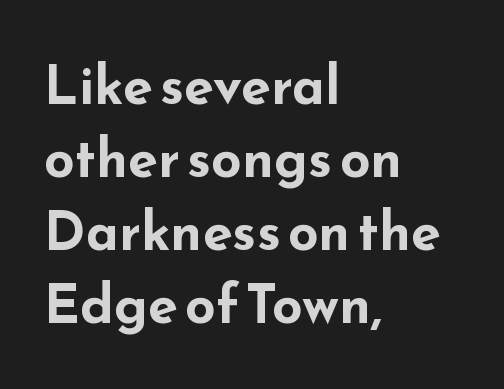
Q: Is the text bold? A: Yes.
Q: Is the text italic (slanted)? A: No, it is upright.
Q: Is the typeface a serif or a sans-serif typeface? A: Sans-serif.
Q: Is the text underlined? A: No.
Q: How is the paragraph aligned? A: Left-aligned.
Q: Is the spacing between letters normal or unusually wide? A: Normal.
Q: Is the spacing between lines tight, normal or loose? A: Normal.
Q: Width (condensed, normal, or wide)? A: Wide.
Q: Stroke contrast? A: Low.
Q: x-height? A: Small.
Q: Monospaced? A: No.
